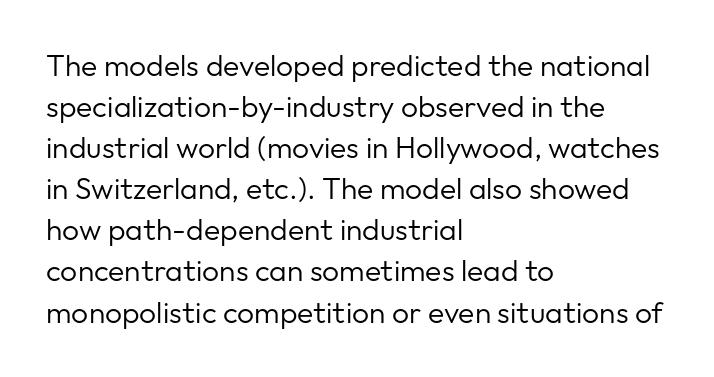
Q: Is the text bold? A: No.
Q: Is the text italic (slanted)? A: No, it is upright.
Q: Is the typeface a serif or a sans-serif typeface? A: Sans-serif.
Q: Is the text underlined? A: No.
Q: How is the paragraph aligned? A: Left-aligned.
Q: Is the spacing between letters normal or unusually wide? A: Normal.
Q: Is the spacing between lines tight, normal or loose? A: Normal.
Q: Width (condensed, normal, or wide)? A: Normal.
Q: Stroke contrast? A: Low.
Q: x-height? A: Medium.
Q: Monospaced? A: No.
